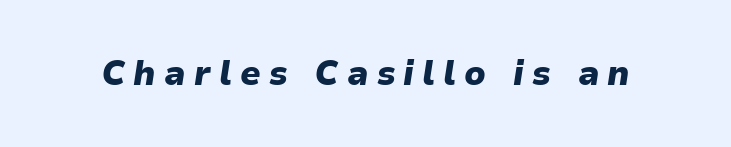
The image shows 34 px heavy type, italic (leaning right); set unusually wide letter spacing (+0.24 em), not underlined; low stroke contrast and a medium x-height.
